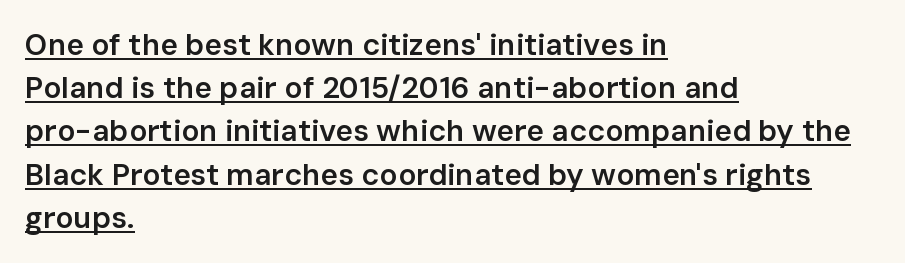
Q: Is the text bold? A: Semi-bold.
Q: Is the text italic (slanted)? A: No, it is upright.
Q: Is the typeface a serif or a sans-serif typeface? A: Sans-serif.
Q: Is the text underlined? A: Yes.
Q: How is the paragraph aligned? A: Left-aligned.
Q: Is the spacing between letters normal or unusually wide? A: Normal.
Q: Is the spacing between lines tight, normal or loose? A: Normal.
Q: Width (condensed, normal, or wide)? A: Normal.
Q: Stroke contrast? A: Low.
Q: x-height? A: Medium.
Q: Monospaced? A: No.
